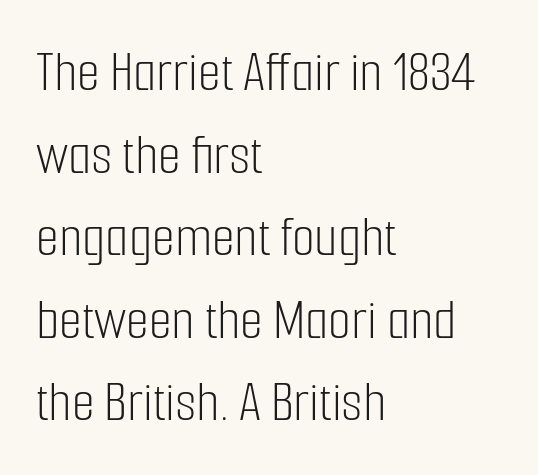
Spacing between characters is what you'd get straight out of the box. Left-aligned paragraph, ragged on the right. Character widths vary here, with narrow letters taking less room than wide ones. How would I describe the line gaps? Plain and ordinary. Check under the words: just untouched page. Italic? Not at all — the glyphs are vertical.
